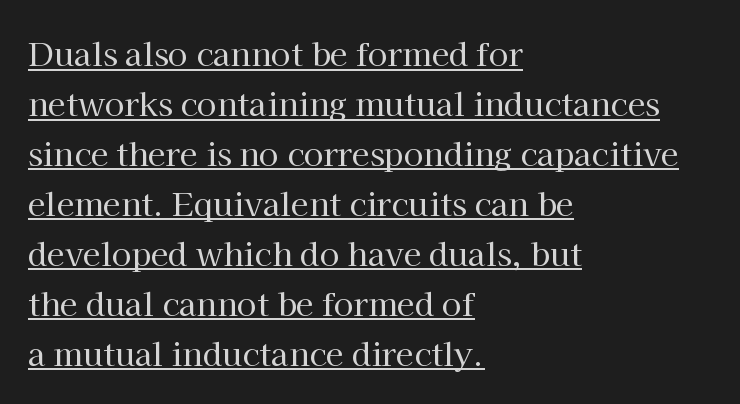
Q: Is the text bold? A: No.
Q: Is the text italic (slanted)? A: No, it is upright.
Q: Is the typeface a serif or a sans-serif typeface? A: Serif.
Q: Is the text underlined? A: Yes.
Q: How is the paragraph aligned? A: Left-aligned.
Q: Is the spacing between letters normal or unusually wide? A: Normal.
Q: Is the spacing between lines tight, normal or loose? A: Normal.
Q: Width (condensed, normal, or wide)? A: Normal.
Q: Stroke contrast? A: High.
Q: x-height? A: Medium.
Q: Monospaced? A: No.
